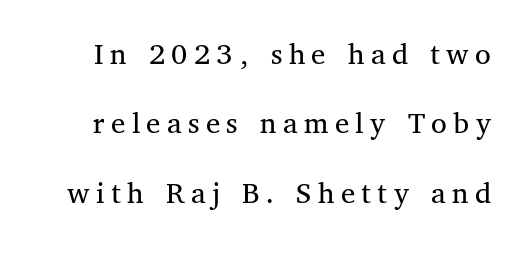
The image shows 32 px regular-weight serif type, upright; set loose line spacing (2.17x), unusually wide letter spacing (+0.2 em), not underlined; medium stroke contrast and a medium x-height.
